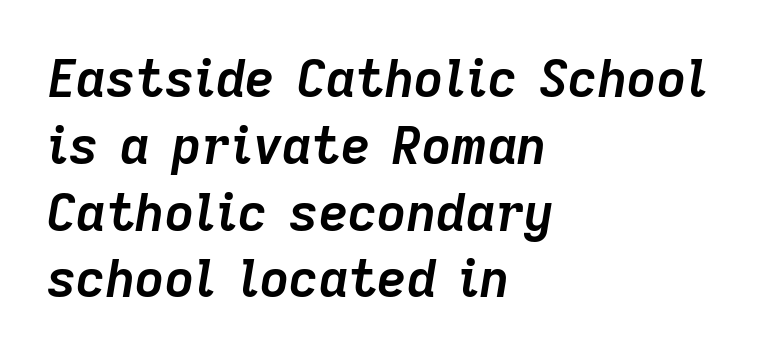
{"italic": "yes", "lean": "right", "slant_degrees": 9, "bold": "yes", "weight": "semibold", "width": "normal", "stroke_contrast": "low", "x_height": "medium", "monospaced": "no", "underline": "no", "align": "left", "line_spacing": "normal", "line_spacing_ratio": 1.31, "letter_spacing": "normal", "letter_spacing_em": 0.0, "glyph_px": 51}
